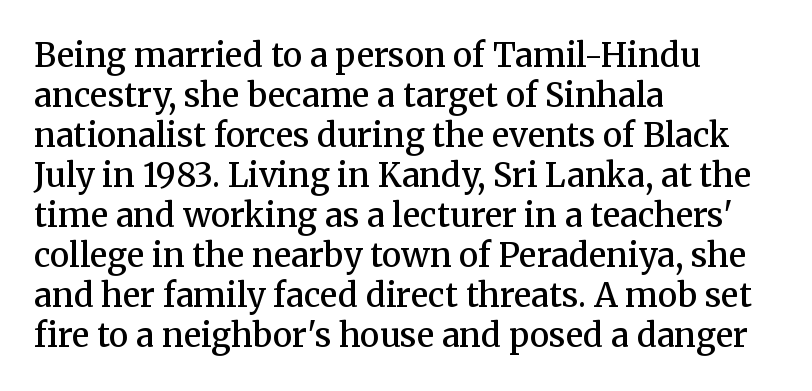
Q: Is the text bold? A: Semi-bold.
Q: Is the text italic (slanted)? A: No, it is upright.
Q: Is the typeface a serif or a sans-serif typeface? A: Serif.
Q: Is the text underlined? A: No.
Q: How is the paragraph aligned? A: Left-aligned.
Q: Is the spacing between letters normal or unusually wide? A: Normal.
Q: Width (condensed, normal, or wide)? A: Normal.
Q: Stroke contrast? A: Medium.
Q: x-height? A: Medium.
Q: Monospaced? A: No.
